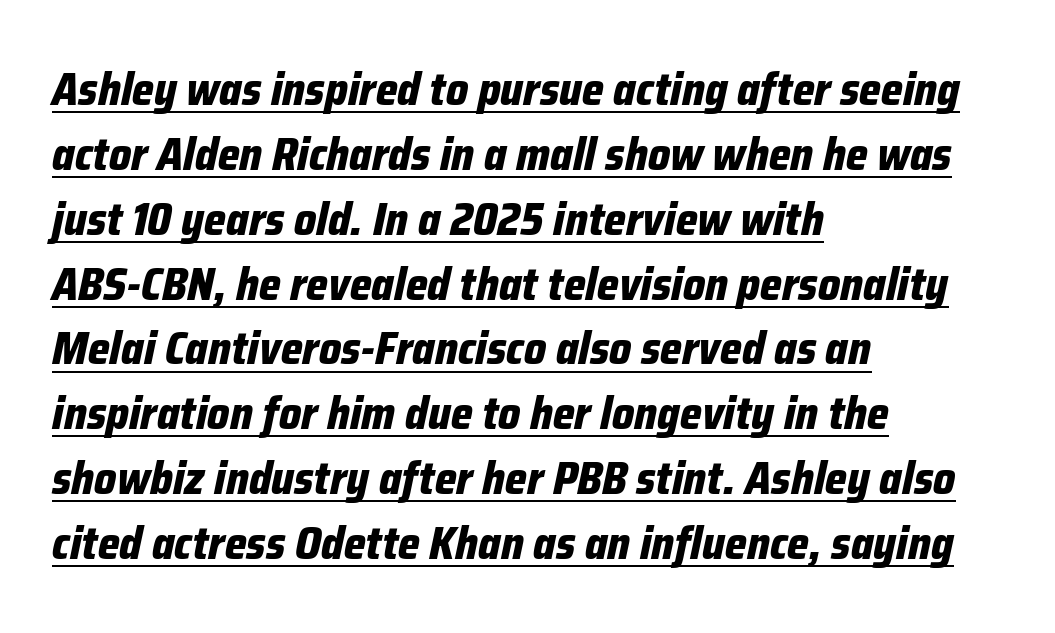
Character widths vary here, with narrow letters taking less room than wide ones. Compared with undecorated copy, this sample adds a rule below the words. A normal amount of white space separates one row of letters from the next. This rendering leaves character spacing at its baseline value. The paragraph has a hard left edge and a soft right edge.
